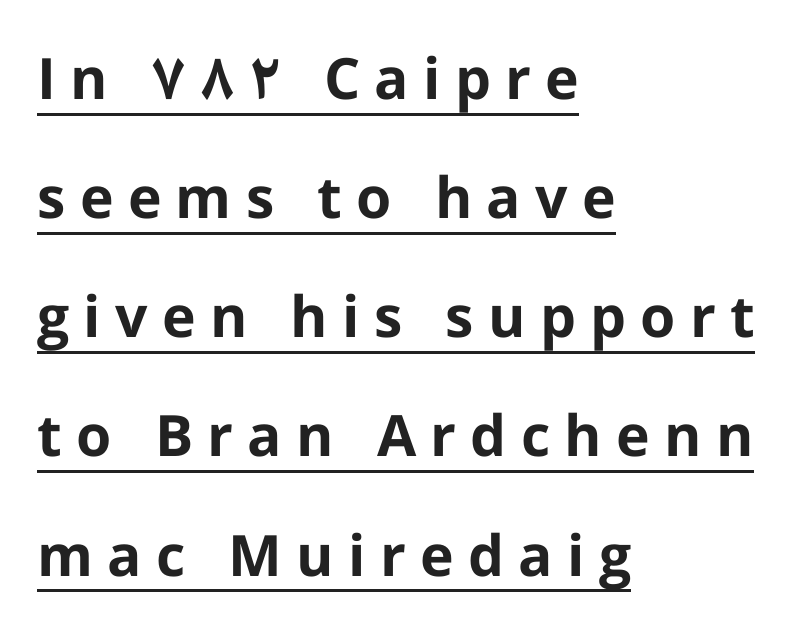
{"serif": "no", "italic": "no", "bold": "yes", "weight": "bold", "width": "normal", "stroke_contrast": "low", "x_height": "medium", "monospaced": "no", "underline": "yes", "align": "left", "line_spacing": "loose", "line_spacing_ratio": 2.09, "letter_spacing": "wide", "letter_spacing_em": 0.25, "glyph_px": 57}
